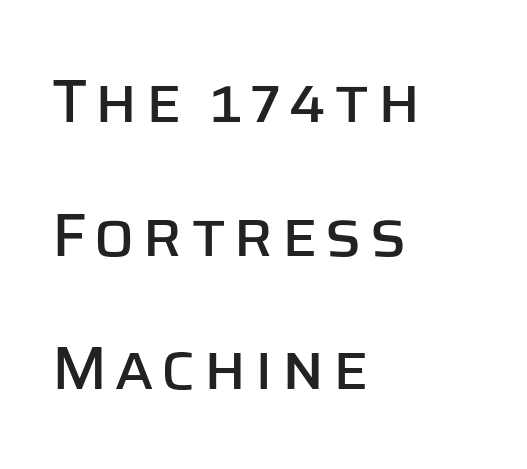
The image shows 61 px sans-serif type, upright; set left-aligned, loose line spacing (2.19x), not underlined; low stroke contrast and a large x-height.
